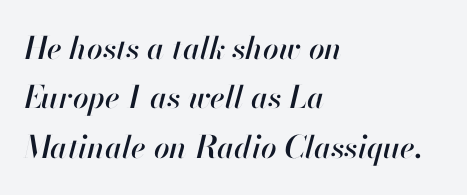
The image shows 31 px text type, italic (leaning right); set left-aligned, normal line spacing (1.59x), normal letter spacing, not underlined; high stroke contrast and a small x-height.
